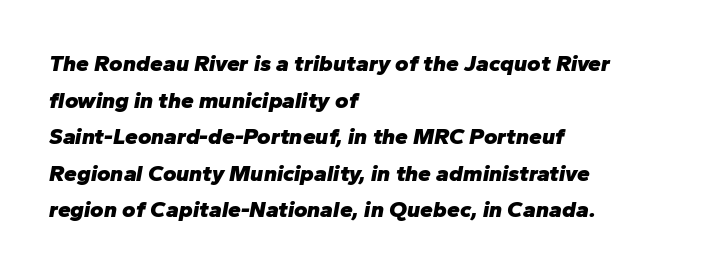
Lines of text with bare space underneath. Every character sits at an angle, as italics do. Between one letter and the next there's only the usual sliver of space. The paragraph shown leans on its left margin.
